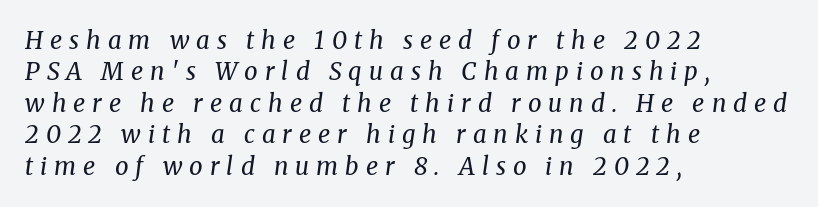
Q: Is the text bold? A: No.
Q: Is the text italic (slanted)? A: Yes, it leans right by about 8 degrees.
Q: Is the text underlined? A: No.
Q: How is the paragraph aligned? A: Left-aligned.
Q: Is the spacing between letters normal or unusually wide? A: Unusually wide.
Q: Is the spacing between lines tight, normal or loose? A: Normal.
